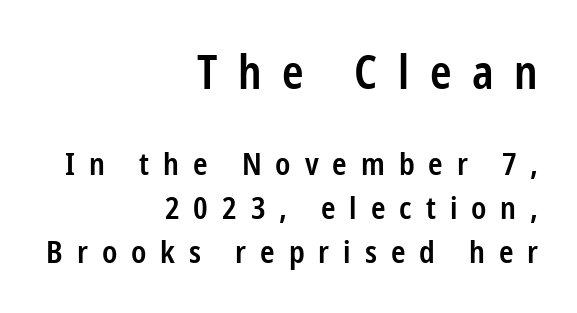
Layout note: lines flush right. Display-style spreading of the glyphs; the letterfit is very open. Reading top to bottom, the characters get smaller at the block break. Nope, not italic — everything's standing straight. These lines sit exactly where default settings would place them. Is this a fixed-width face? No — the glyphs have proportional, varying widths.
